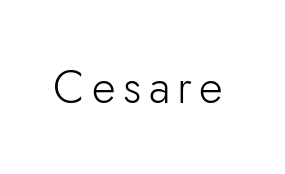
The image shows 46 px light sans-serif type, upright; set not underlined; low stroke contrast and a small x-height.
